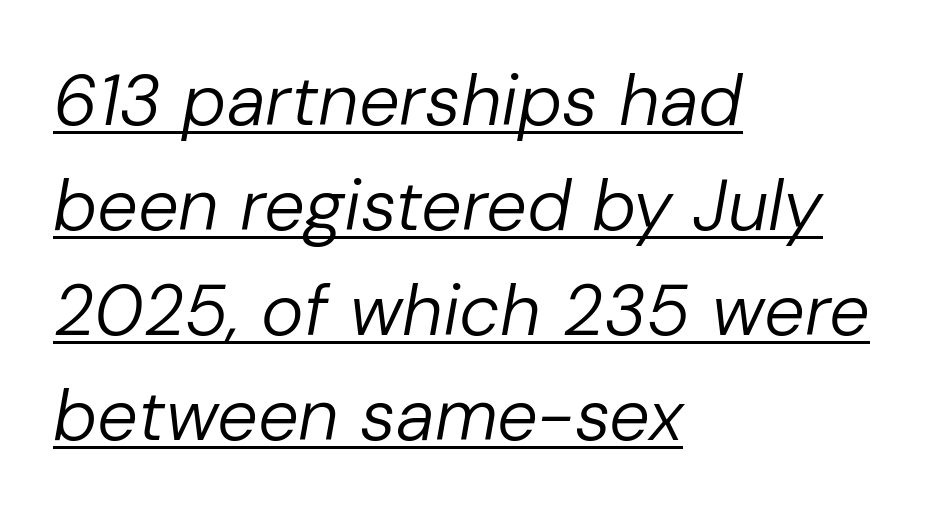
{"italic": "yes", "lean": "right", "slant_degrees": 10, "bold": "no", "weight": "regular", "width": "normal", "stroke_contrast": "low", "x_height": "medium", "monospaced": "no", "underline": "yes", "align": "left", "line_spacing": "normal", "line_spacing_ratio": 1.46, "letter_spacing": "normal", "letter_spacing_em": 0.0, "glyph_px": 72}
